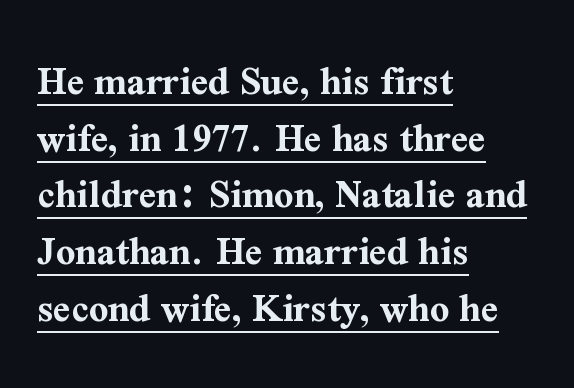
{"serif": "yes", "italic": "no", "bold": "yes", "weight": "bold", "width": "normal", "stroke_contrast": "medium", "x_height": "medium", "monospaced": "no", "underline": "yes", "align": "left", "line_spacing": "normal", "line_spacing_ratio": 1.35, "letter_spacing": "normal", "letter_spacing_em": 0.0, "glyph_px": 42}
